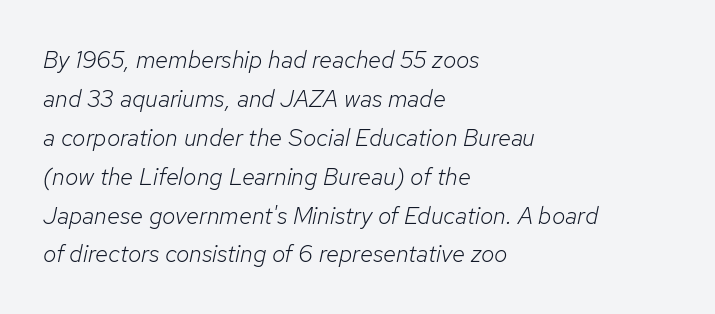
The image shows 24 px text type, italic (leaning right); set left-aligned, normal line spacing (1.62x), normal letter spacing, not underlined.
